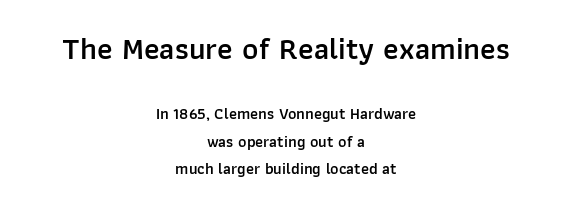
{"serif": "no", "italic": "no", "bold": "semi", "weight": "semibold", "width": "normal", "stroke_contrast": "low", "x_height": "medium", "monospaced": "no", "underline": "no", "align": "center", "line_spacing": "normal", "line_spacing_ratio": 1.7, "letter_spacing": "normal", "letter_spacing_em": 0.0, "larger_block": "first", "size_ratio": 1.94, "glyph_px": 31}
